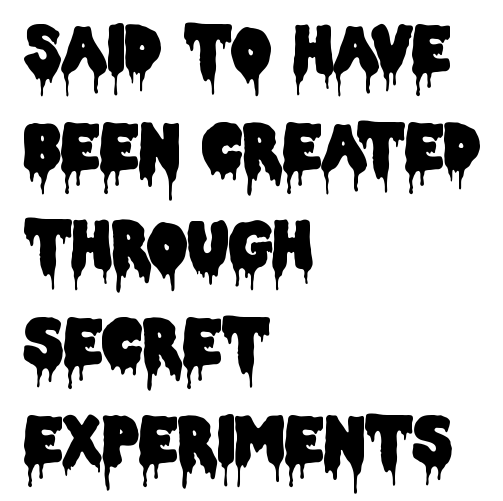
Students, note that the glyphs here touch the page at normal intervals. One glance says typical: line gaps are just what's usual. The lettering stays uniformly vertical, giving the passage a roman look. In CSS terms this would be text-align: left.
